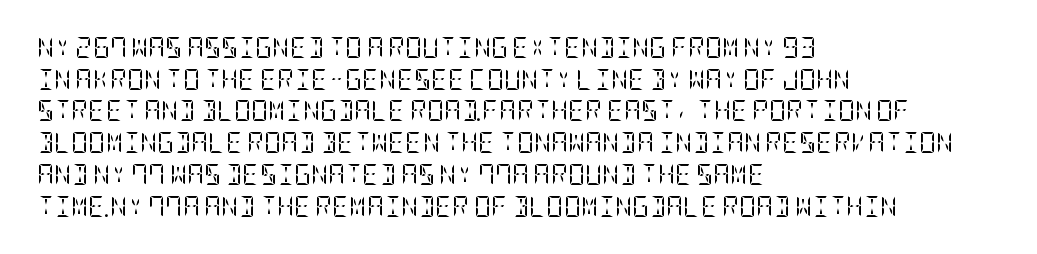
Q: Is the text bold? A: No.
Q: Is the text italic (slanted)? A: No, it is upright.
Q: Is the text underlined? A: No.
Q: How is the paragraph aligned? A: Left-aligned.
Q: Is the spacing between letters normal or unusually wide? A: Normal.
Q: Is the spacing between lines tight, normal or loose? A: Normal.
